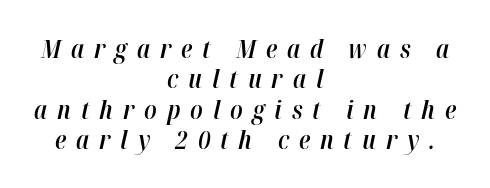
Q: Is the text bold? A: Semi-bold.
Q: Is the text italic (slanted)? A: Yes, it leans right by about 12 degrees.
Q: Is the text underlined? A: No.
Q: How is the paragraph aligned? A: Centered.
Q: Is the spacing between letters normal or unusually wide? A: Unusually wide.
